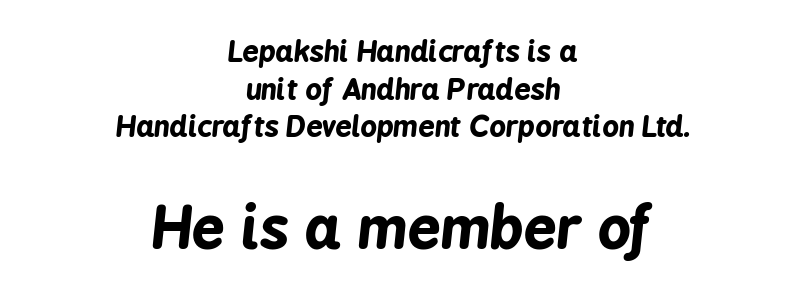
The tracking reads as untouched default to a designer's eye. These lines are rendered in a variable-pitch font. There's an unmistakable incline to the writing here. Compare the two chunks: the lower has the greater cap height. Visually the block forms a symmetrical silhouette, jagged on both flanks. The rendering uses a bold face; every stroke is thick and dark.
